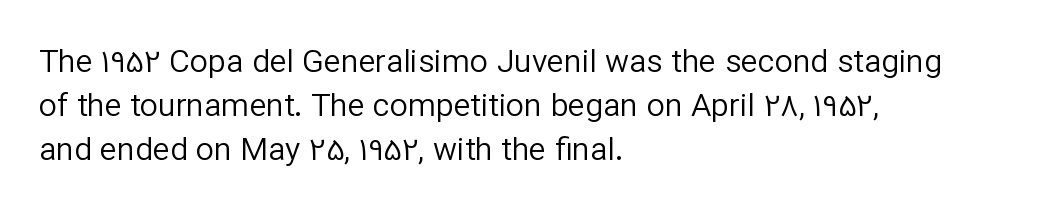
Words appear dense and cohesive because spacing is normal. Bold? No — there's no thickening of the strokes. Ordinary non-slanted type is in use. A typesetter would call this leading conventional body-copy spacing. The passage shown is typed in a proportional face where columns would drift. Type style note: lacks serifs.
